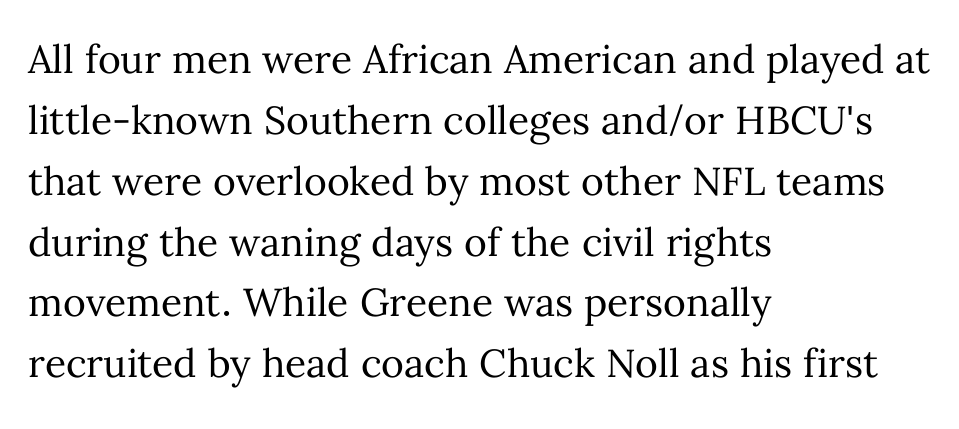
{"italic": "no", "bold": "no", "weight": "regular", "width": "normal", "stroke_contrast": "medium", "x_height": "medium", "monospaced": "no", "underline": "no", "align": "left", "line_spacing": "normal", "line_spacing_ratio": 1.56, "letter_spacing": "normal", "letter_spacing_em": 0.0, "glyph_px": 39}
